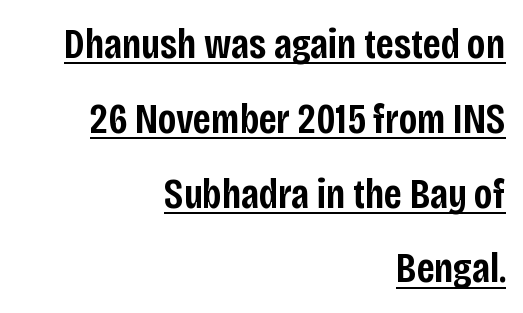
The image shows 43 px semibold, condensed sans-serif type, upright; set right-aligned, line spacing 1.74x, normal letter spacing, underlined; low stroke contrast and a large x-height.
